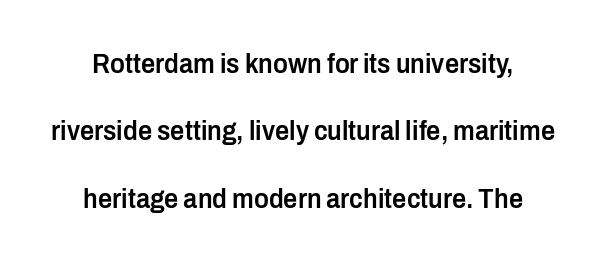
The image shows 28 px semibold, condensed sans-serif type, upright; set loose line spacing (2.41x), normal letter spacing, not underlined; low stroke contrast and a medium x-height.
